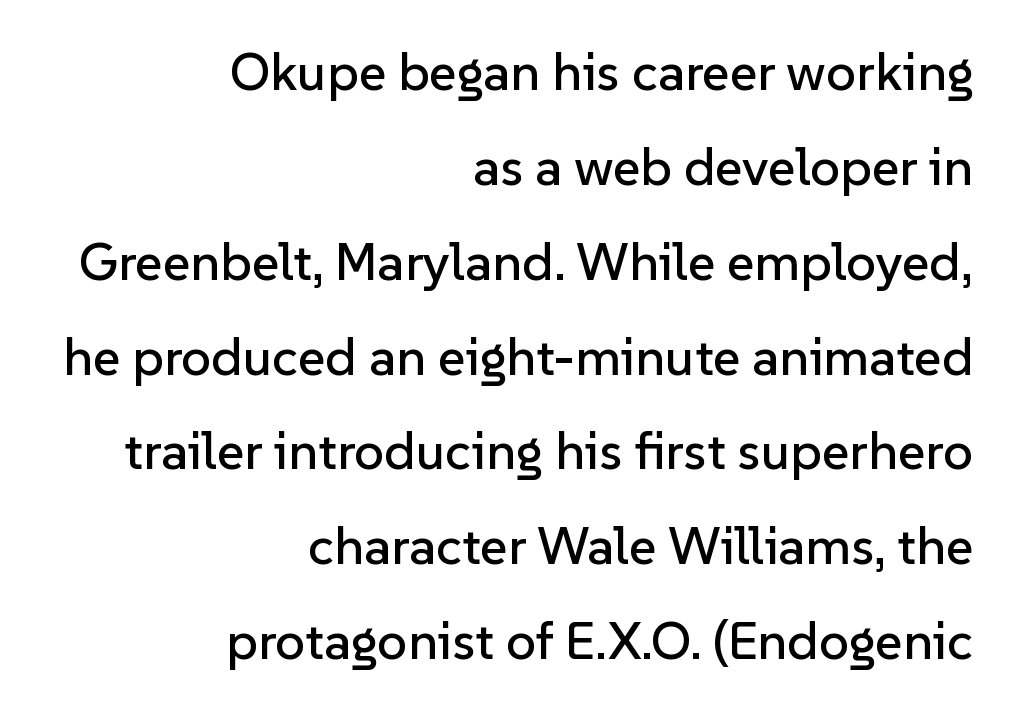
The letters stand straight up with perfectly vertical stems. The face used here is proportionally spaced, like ordinary book or web type. This sample uses plain, unmodified letter spacing. The letters carry no serifs — their stems end cleanly without finishing strokes.
